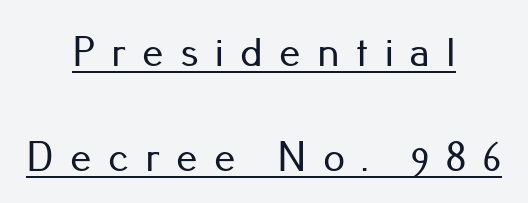
Is this a fixed-width face? No — the glyphs have proportional, varying widths. Beneath each row of characters lies a ruled line. This sample uses an upright cut, with every glyph sitting square on the baseline. Note: no serifs on the glyphs. Glyph-to-glyph distance is far greater than everyday printed text.
